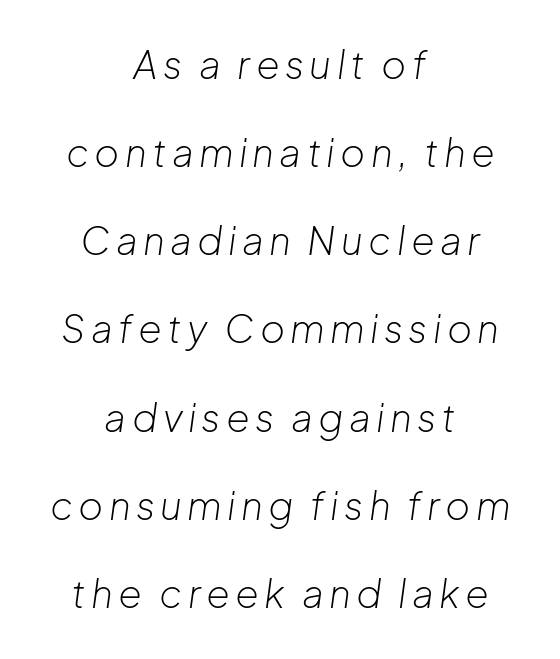
{"italic": "yes", "lean": "right", "slant_degrees": 8, "bold": "no", "weight": "light", "width": "normal", "stroke_contrast": "low", "x_height": "medium", "monospaced": "no", "underline": "no", "align": "center", "line_spacing": "loose", "line_spacing_ratio": 2.32, "glyph_px": 38}
